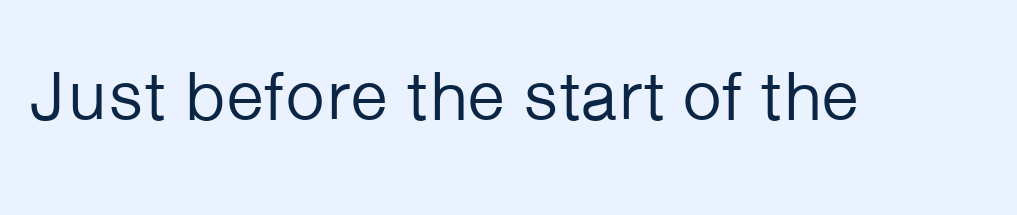
The image shows 70 px regular-weight sans-serif type, upright; set normal letter spacing, not underlined; low stroke contrast and a medium x-height.
